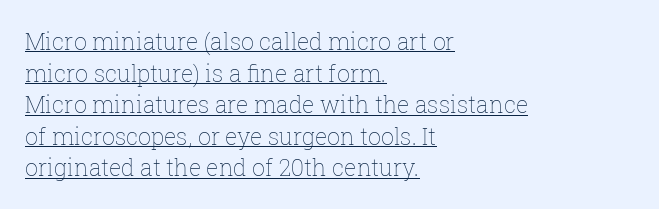
The image shows 23 px text type, upright; set left-aligned, normal line spacing (1.37x), normal letter spacing, underlined.
